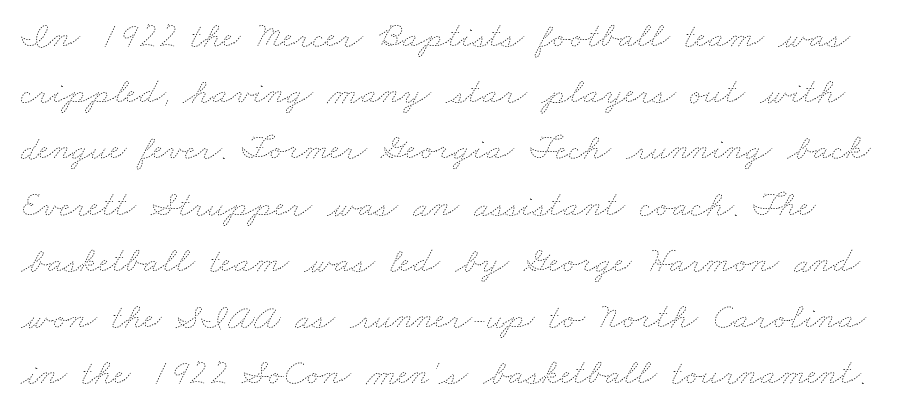
If you measured baseline to baseline, you'd find a middling distance. This sample has the flowing, uneven cadence of proportional lettering. The letters look calm and open, with moderate or lighter stems. Decoration check: the copy has no underline.
